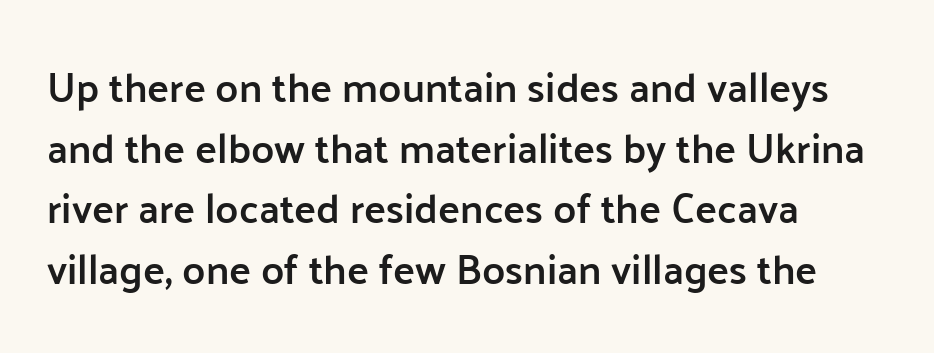
Q: Is the text bold? A: Semi-bold.
Q: Is the text italic (slanted)? A: No, it is upright.
Q: Is the typeface a serif or a sans-serif typeface? A: Sans-serif.
Q: Is the text underlined? A: No.
Q: How is the paragraph aligned? A: Left-aligned.
Q: Is the spacing between letters normal or unusually wide? A: Normal.
Q: Is the spacing between lines tight, normal or loose? A: Normal.
Q: Width (condensed, normal, or wide)? A: Normal.
Q: Stroke contrast? A: Low.
Q: x-height? A: Medium.
Q: Monospaced? A: No.
